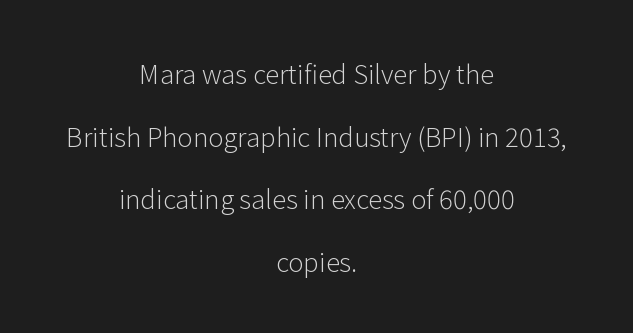
{"italic": "no", "bold": "no", "underline": "no", "align": "center", "line_spacing": "loose", "line_spacing_ratio": 2.41, "letter_spacing": "normal", "letter_spacing_em": 0.0, "glyph_px": 26}
